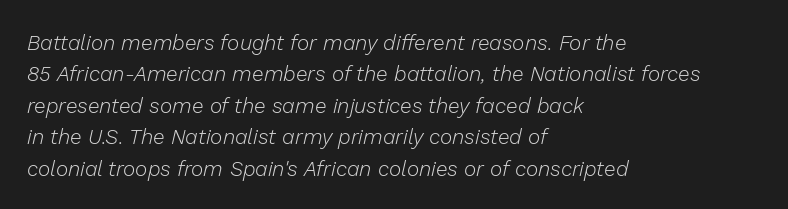
The face used here has a pronounced slope to its letters. Bare-footed words on every line. In terms of letterspacing, this is plain default setting. How would I describe the line gaps? Plain and ordinary.
